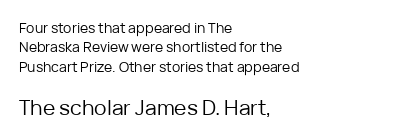
Line beginnings align vertically; line endings do not. Vertical stems look standard width or narrower in stroke. The designer left line spacing at the default. Standard letterfit; no display-style spreading of the glyphs. Check the space under the baseline: it is left empty. Does the bottom block carry the larger type? Yes, it does.
